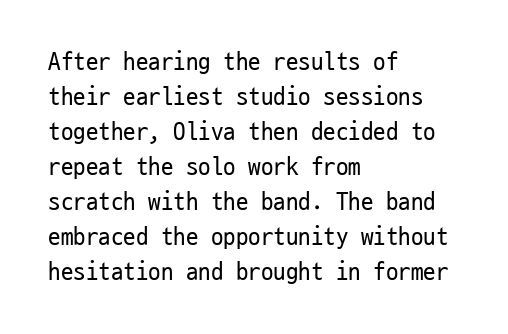
Q: Is the text bold? A: No.
Q: Is the text italic (slanted)? A: No, it is upright.
Q: Is the text underlined? A: No.
Q: How is the paragraph aligned? A: Left-aligned.
Q: Is the spacing between letters normal or unusually wide? A: Normal.
Q: Is the spacing between lines tight, normal or loose? A: Normal.
